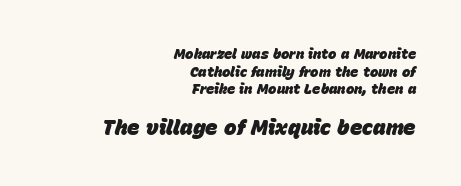
{"italic": "yes", "lean": "right", "slant_degrees": 15, "bold": "yes", "underline": "no", "align": "right", "line_spacing": "normal", "line_spacing_ratio": 1.26, "letter_spacing": "normal", "letter_spacing_em": 0.0, "larger_block": "second", "size_ratio": 1.5, "glyph_px": 21}
